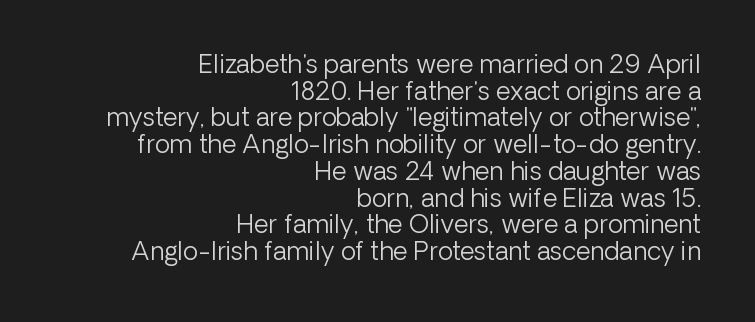
Interline gaps are noticeably narrow in this sample. Compared with a typical body face, this is equally light or lighter still. Does the lettering tilt? It doesn't — this is upright. In CSS terms this would be text-align: right. A bare baseline throughout the passage. Here the glyphs are tracked normally, forming tight word shapes.
